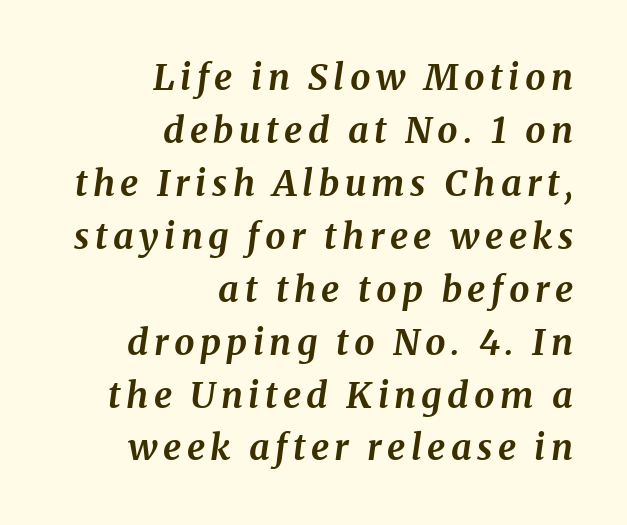
Would a proofreader flag this as italicized? Yes. Note the varied advance widths — an 'i' is clearly narrower than an 'm'. The area under the type is left untouched. Notice how thick the strokes are: this is what a full bold looks like. The line-height multiplier appears to be the usual default. The face used here is seriffed, in the tradition of book romans.
